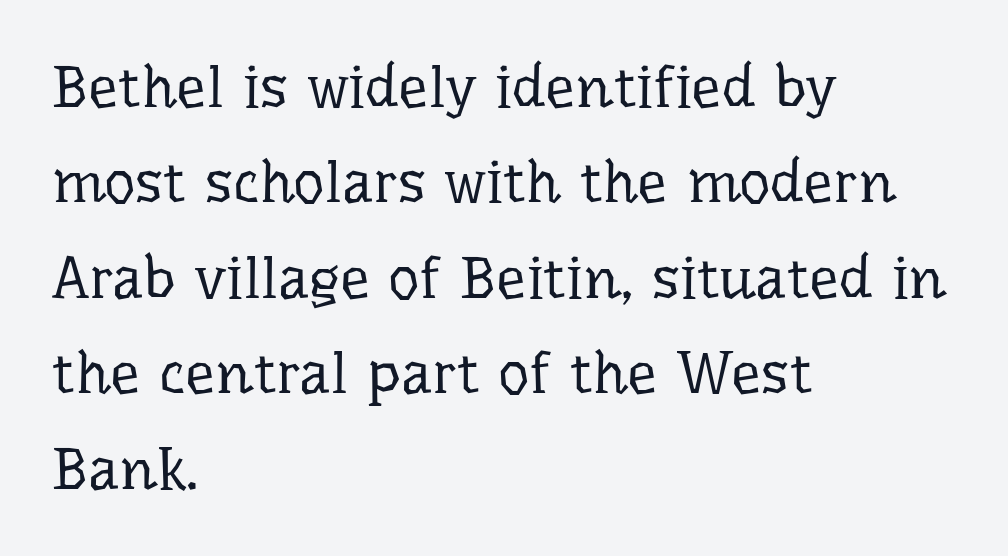
{"serif": "yes", "italic": "no", "bold": "no", "weight": "regular", "width": "normal", "stroke_contrast": "low", "x_height": "medium", "monospaced": "no", "underline": "no", "align": "left", "line_spacing": "normal", "line_spacing_ratio": 1.59, "letter_spacing": "normal", "letter_spacing_em": 0.0, "glyph_px": 60}
